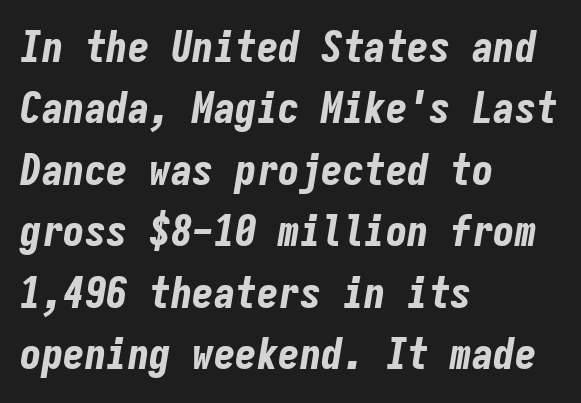
A classic flush-left, rag-right setting is used for this passage. Glyph-to-glyph distance matches everyday printed text. A dark, heavy texture on the line: the type is bold. Whoever set this chose a conventional vertical rhythm.
